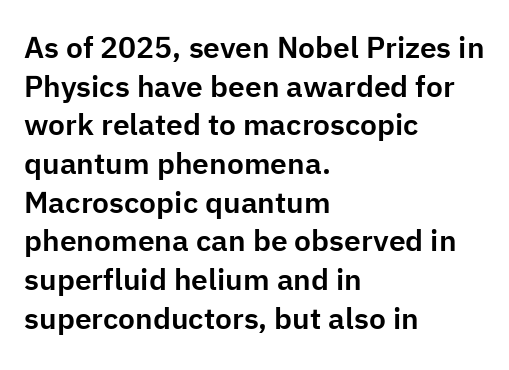
{"serif": "no", "italic": "no", "width": "normal", "stroke_contrast": "low", "x_height": "medium", "monospaced": "no", "underline": "no", "align": "left", "line_spacing": "normal", "line_spacing_ratio": 1.29, "letter_spacing": "normal", "letter_spacing_em": 0.0, "glyph_px": 30}
